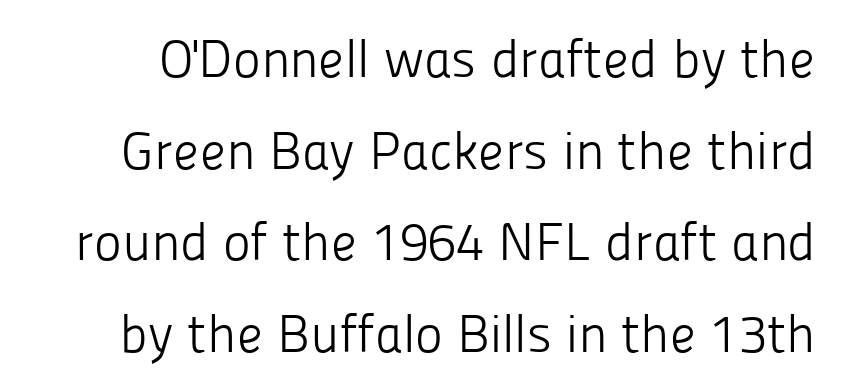
{"serif": "no", "italic": "no", "bold": "no", "weight": "light", "width": "normal", "stroke_contrast": "low", "x_height": "medium", "monospaced": "no", "underline": "no", "line_spacing_ratio": 1.73, "letter_spacing": "normal", "letter_spacing_em": 0.0, "glyph_px": 53}
